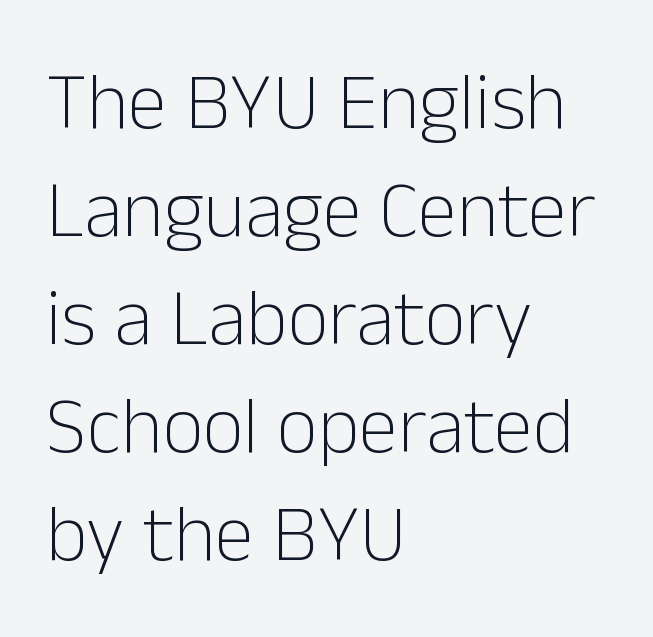
Letters rest on an invisible, unmarked baseline. The passage shown is typed in a proportional face where columns would drift. Is the block centered? No — it sits flush against the left margin. Honestly, the row spacing looks completely unremarkable. Stroke mass is kept to a normal reading level or below. The face used here is a sans, in the tradition of grotesques and geometrics.
